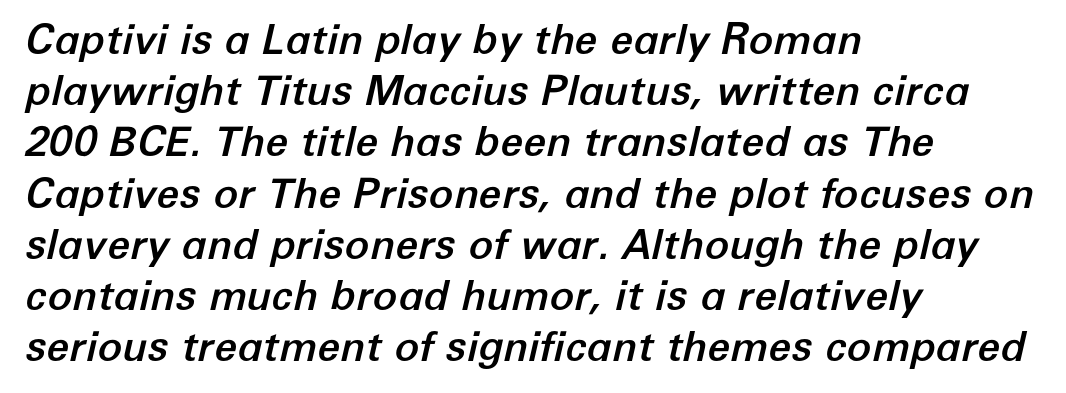
Spacing between characters is what you'd get straight out of the box. The rag falls on the right side of this text block. These lines are rendered in a variable-pitch font. Just letters on the line, the space beneath them empty. A typesetter would call this leading conventional body-copy spacing. Slanted lettering throughout.
